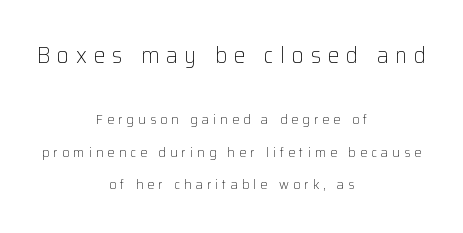
Q: Is the text bold? A: No.
Q: Is the text italic (slanted)? A: No, it is upright.
Q: Is the text underlined? A: No.
Q: How is the paragraph aligned? A: Centered.
Q: Is the spacing between letters normal or unusually wide? A: Unusually wide.
Q: Is the spacing between lines tight, normal or loose? A: Loose.
Q: Which block of text is set in a larger size, the first (top) or the second (bottom)? A: The first (top) one.
